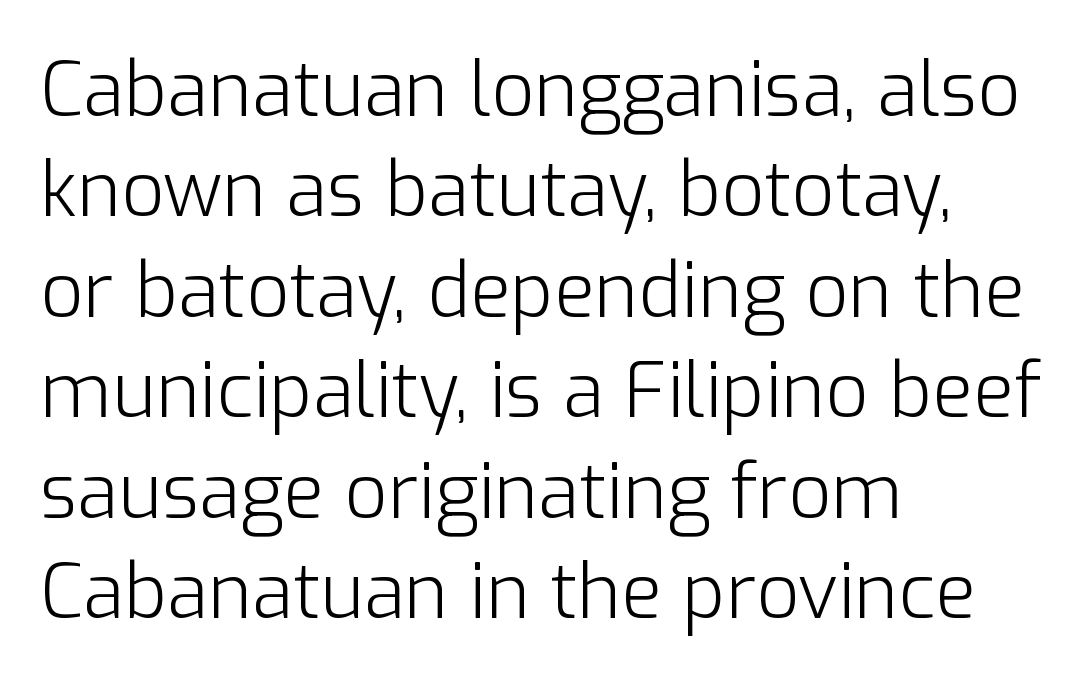
{"serif": "no", "italic": "no", "bold": "no", "weight": "light", "width": "normal", "stroke_contrast": "low", "x_height": "medium", "monospaced": "no", "underline": "no", "align": "left", "line_spacing": "normal", "line_spacing_ratio": 1.34, "letter_spacing": "normal", "letter_spacing_em": 0.0, "glyph_px": 75}
